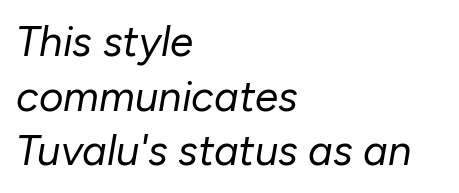
The image shows 42 px regular-weight type, italic (leaning right); set left-aligned, normal line spacing (1.3x), normal letter spacing, not underlined; low stroke contrast and a medium x-height.
